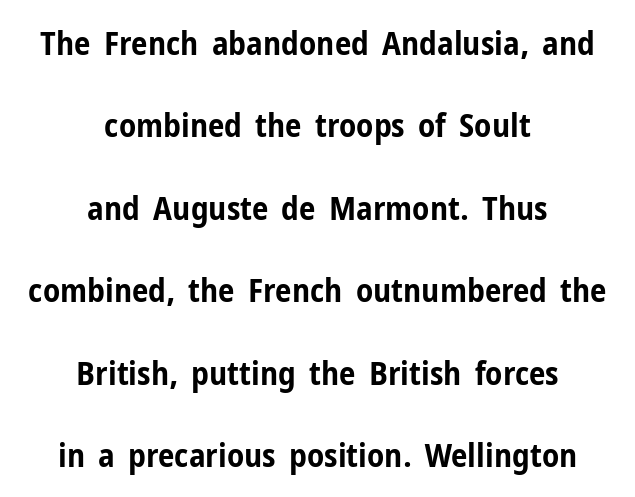
Q: Is the text bold? A: Yes.
Q: Is the text italic (slanted)? A: No, it is upright.
Q: Is the typeface a serif or a sans-serif typeface? A: Sans-serif.
Q: Is the text underlined? A: No.
Q: How is the paragraph aligned? A: Centered.
Q: Is the spacing between letters normal or unusually wide? A: Normal.
Q: Is the spacing between lines tight, normal or loose? A: Loose.
Q: Width (condensed, normal, or wide)? A: Condensed.
Q: Stroke contrast? A: Low.
Q: x-height? A: Medium.
Q: Monospaced? A: No.
